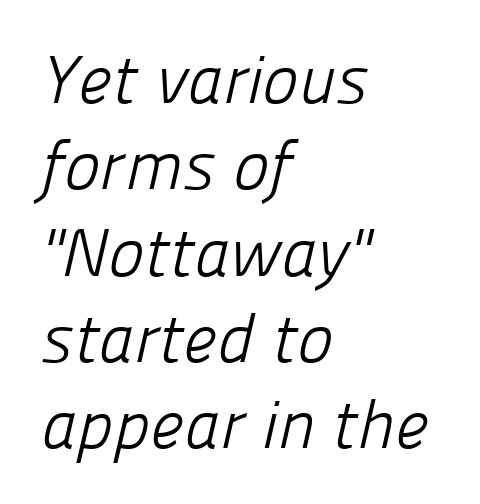
The image shows 68 px light sans-serif type; set left-aligned, normal line spacing (1.27x), normal letter spacing, not underlined; low stroke contrast and a medium x-height.
